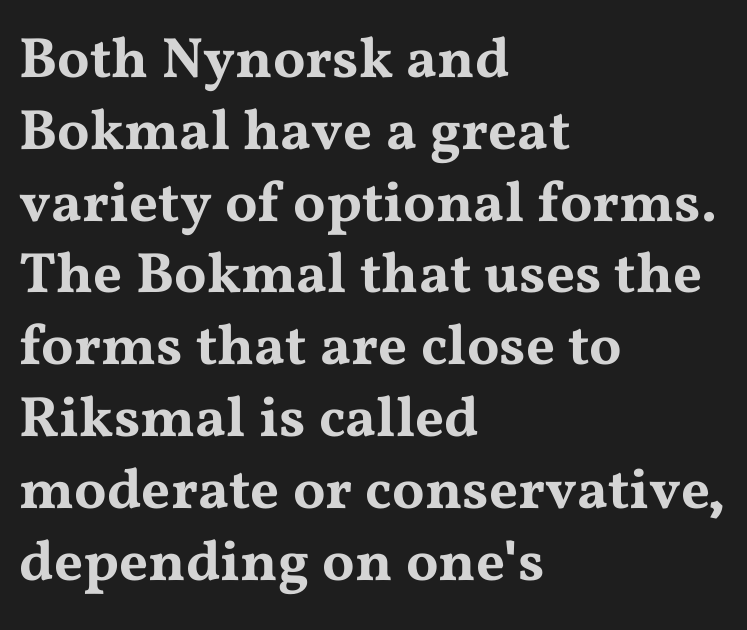
The image shows 57 px wide serif type, upright; set left-aligned, normal line spacing (1.26x), normal letter spacing, not underlined; medium stroke contrast and a medium x-height.
